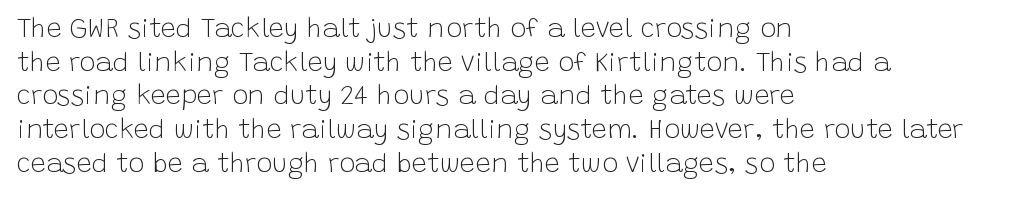
{"italic": "no", "bold": "no", "underline": "no", "align": "left", "line_spacing": "normal", "line_spacing_ratio": 1.25, "letter_spacing": "normal", "letter_spacing_em": 0.0, "glyph_px": 27}
